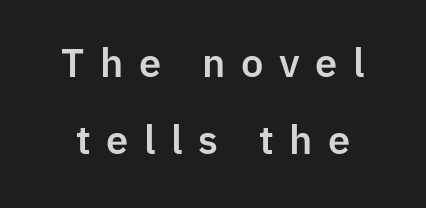
Q: Is the text italic (slanted)? A: No, it is upright.
Q: Is the typeface a serif or a sans-serif typeface? A: Sans-serif.
Q: Is the text underlined? A: No.
Q: Is the spacing between letters normal or unusually wide? A: Unusually wide.
Q: Is the spacing between lines tight, normal or loose? A: Loose.
Q: Width (condensed, normal, or wide)? A: Normal.
Q: Stroke contrast? A: Low.
Q: x-height? A: Medium.
Q: Monospaced? A: No.
